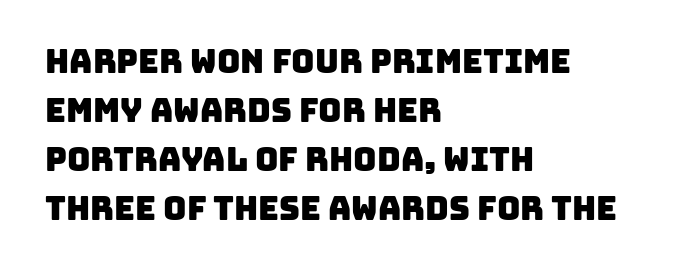
{"serif": "no", "width": "normal", "stroke_contrast": "low", "x_height": "large", "monospaced": "no", "underline": "no", "align": "left", "line_spacing": "normal", "line_spacing_ratio": 1.53, "letter_spacing": "normal", "letter_spacing_em": 0.0, "glyph_px": 32}
